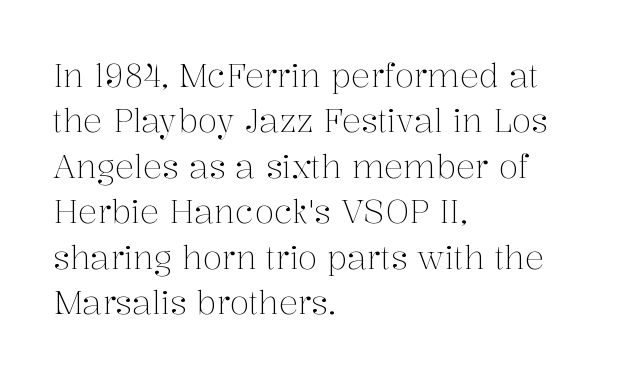
{"serif": "yes", "italic": "no", "bold": "no", "weight": "light", "width": "normal", "stroke_contrast": "medium", "x_height": "medium", "monospaced": "no", "underline": "no", "align": "left", "line_spacing": "normal", "line_spacing_ratio": 1.42, "letter_spacing": "normal", "letter_spacing_em": 0.0, "glyph_px": 32}
